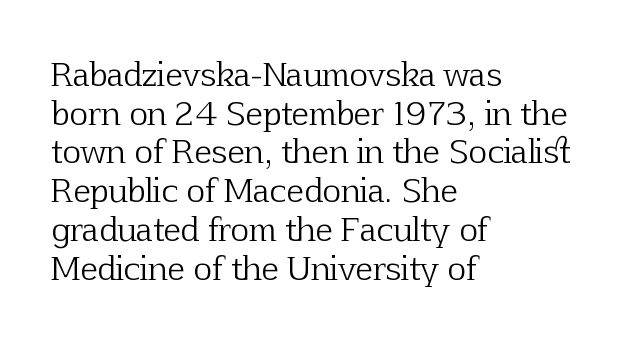
The image shows 32 px light serif type, upright; set left-aligned, line spacing 1.21x, normal letter spacing, not underlined; low stroke contrast and a medium x-height.
